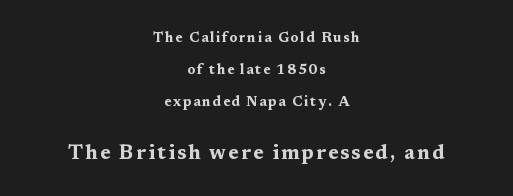
Q: Is the text bold? A: Yes.
Q: Is the text italic (slanted)? A: No, it is upright.
Q: Is the text underlined? A: No.
Q: How is the paragraph aligned? A: Centered.
Q: Is the spacing between lines tight, normal or loose? A: Loose.
Q: Which block of text is set in a larger size, the first (top) or the second (bottom)? A: The second (bottom) one.
